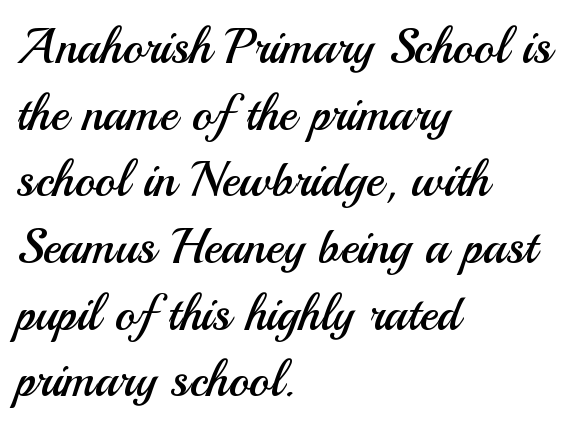
{"serif": "no", "bold": "no", "weight": "regular", "width": "normal", "stroke_contrast": "medium", "x_height": "small", "monospaced": "no", "underline": "no", "align": "left", "line_spacing": "normal", "line_spacing_ratio": 1.36, "letter_spacing": "normal", "letter_spacing_em": 0.0, "glyph_px": 49}
